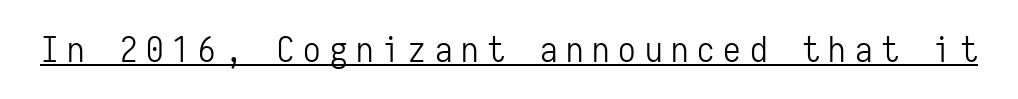
{"serif": "no", "italic": "no", "bold": "no", "weight": "light", "width": "condensed", "stroke_contrast": "low", "x_height": "medium", "monospaced": "yes", "underline": "yes", "letter_spacing": "wide", "letter_spacing_em": 0.25, "glyph_px": 35}
